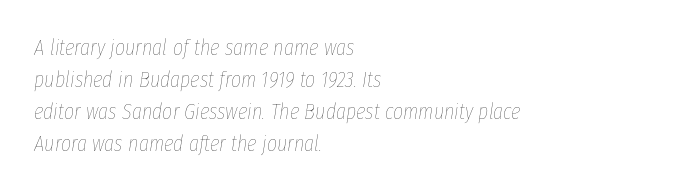
Would a proofreader flag this as italicized? Yes. Rows of type keep a routine distance in the vertical direction. Compared with a centered layout, this one pins lines to the left instead. The baseline area is clear. The font sits on the lighter half of the weight spectrum, regular included. The passage shown has conventional tracking throughout.
